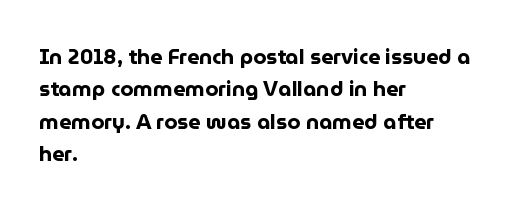
{"italic": "no", "bold": "yes", "underline": "no", "align": "left", "line_spacing": "normal", "line_spacing_ratio": 1.54, "letter_spacing": "normal", "letter_spacing_em": 0.0, "glyph_px": 21}
